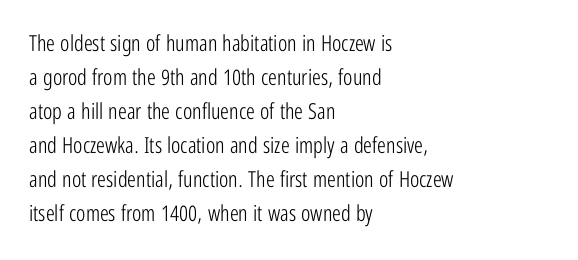
The image shows 22 px text type, upright; set left-aligned, normal line spacing (1.55x), normal letter spacing, not underlined.
